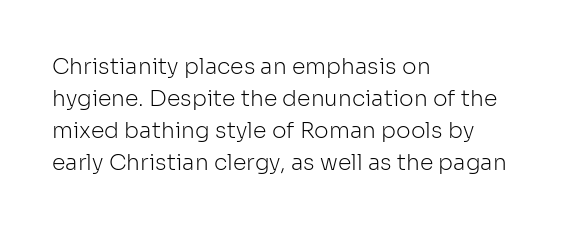
{"italic": "no", "bold": "no", "underline": "no", "align": "left", "line_spacing": "normal", "line_spacing_ratio": 1.46, "letter_spacing": "normal", "letter_spacing_em": 0.0, "glyph_px": 22}
